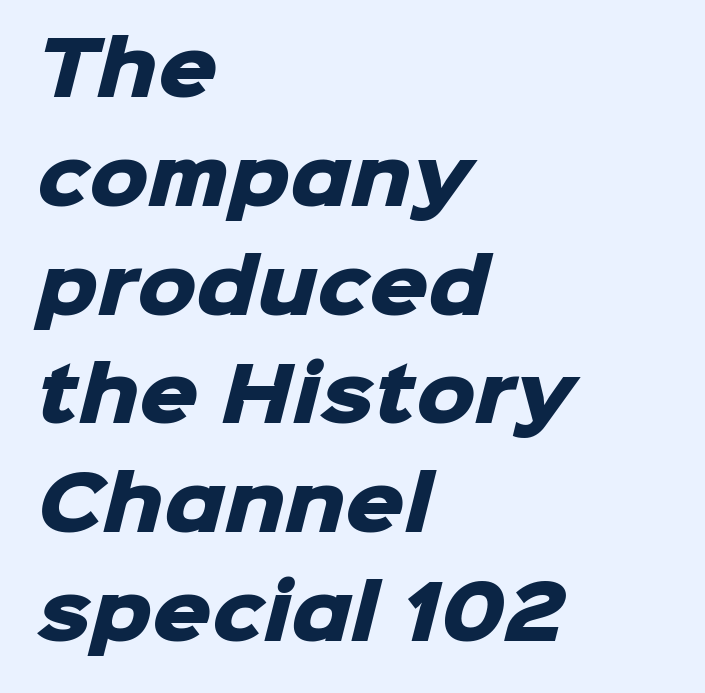
Q: Is the text bold? A: Yes.
Q: Is the typeface a serif or a sans-serif typeface? A: Sans-serif.
Q: Is the text underlined? A: No.
Q: How is the paragraph aligned? A: Left-aligned.
Q: Is the spacing between letters normal or unusually wide? A: Normal.
Q: Is the spacing between lines tight, normal or loose? A: Normal.
Q: Width (condensed, normal, or wide)? A: Normal.
Q: Stroke contrast? A: Low.
Q: x-height? A: Medium.
Q: Monospaced? A: No.
